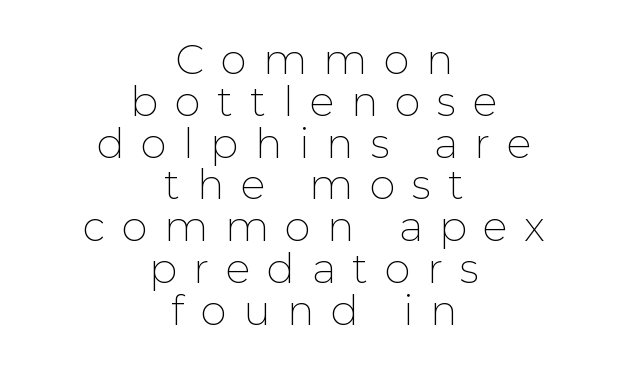
The designer dialed line spacing down below the default. Each line is balanced around a shared central axis. The letters are spread apart with noticeably loose tracking. Posture: vertical.
